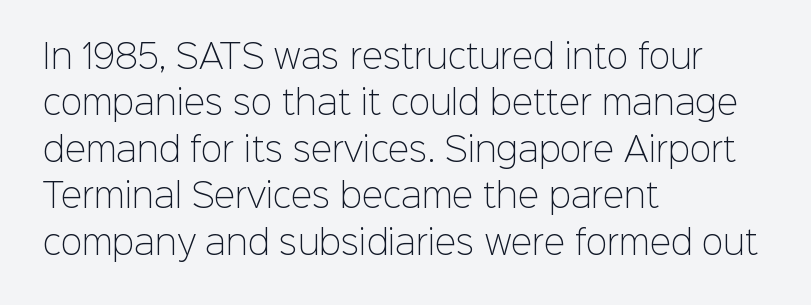
The image shows 32 px light sans-serif type, upright; set left-aligned, normal line spacing (1.45x), normal letter spacing, not underlined; low stroke contrast and a medium x-height.
